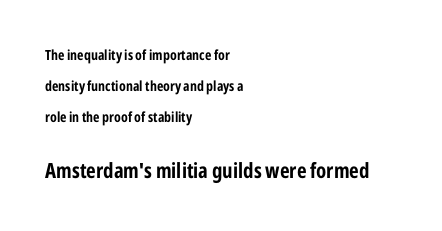
Each glyph is drawn with heavy, bold strokes. Scale increases going downward across the two blocks. The block of text is sparse from top to bottom, with ample space between rows. Italic: no, the glyphs are upright roman. The passage shown has conventional tracking throughout. Left-aligned paragraph, ragged on the right.
